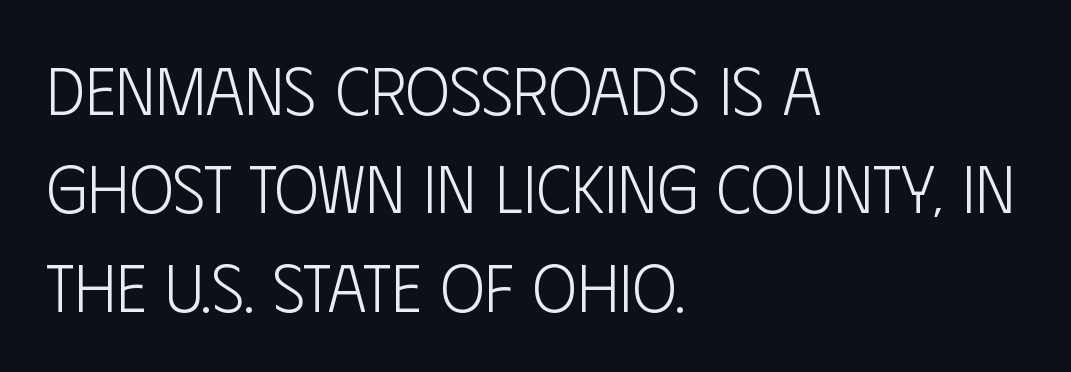
{"serif": "no", "italic": "no", "bold": "no", "weight": "light", "width": "condensed", "stroke_contrast": "low", "x_height": "large", "monospaced": "no", "underline": "no", "align": "left", "line_spacing": "normal", "line_spacing_ratio": 1.47, "letter_spacing": "normal", "letter_spacing_em": 0.0, "glyph_px": 67}
